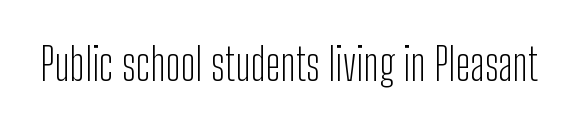
{"serif": "no", "italic": "no", "bold": "no", "weight": "light", "width": "condensed", "stroke_contrast": "low", "x_height": "medium", "monospaced": "no", "underline": "no", "letter_spacing": "normal", "letter_spacing_em": 0.0, "glyph_px": 44}
